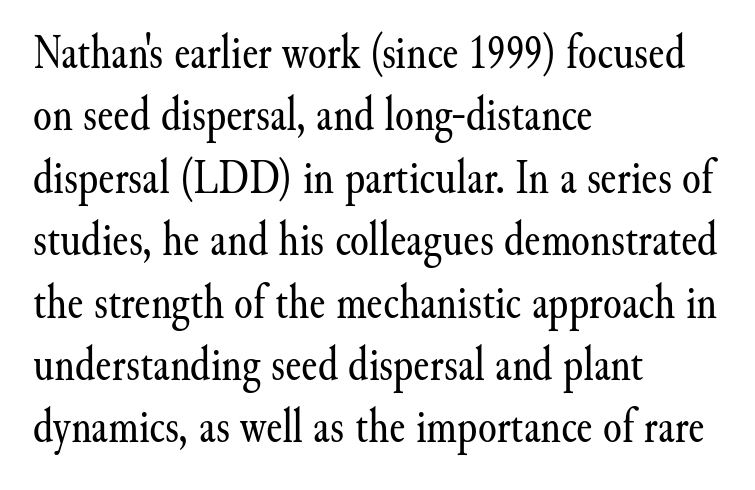
{"serif": "yes", "italic": "no", "bold": "no", "weight": "regular", "width": "normal", "stroke_contrast": "medium", "x_height": "small", "monospaced": "no", "underline": "no", "align": "left", "line_spacing": "normal", "line_spacing_ratio": 1.3, "letter_spacing": "normal", "letter_spacing_em": 0.0, "glyph_px": 48}
